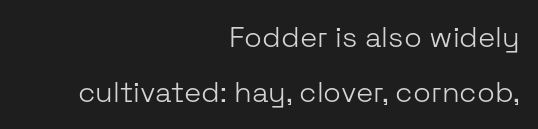
Clear beneath every line of the passage. Do the characters align in a grid? No, the font is proportional. Notice how the stems are strictly vertical — no italics here. The type family on display is of the sans-serif kind. This is not heavy type; no bold has been used. These lines stack with their right ends in a neat column.
